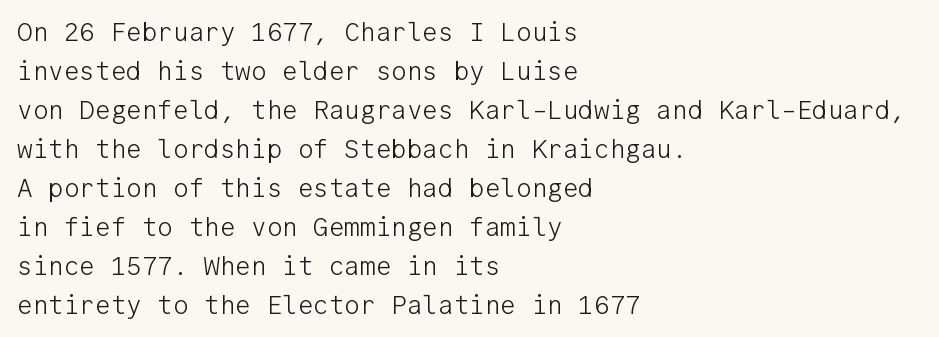
Q: Is the text bold? A: No.
Q: Is the text italic (slanted)? A: No, it is upright.
Q: Is the text underlined? A: No.
Q: How is the paragraph aligned? A: Left-aligned.
Q: Is the spacing between letters normal or unusually wide? A: Normal.
Q: Is the spacing between lines tight, normal or loose? A: Normal.
